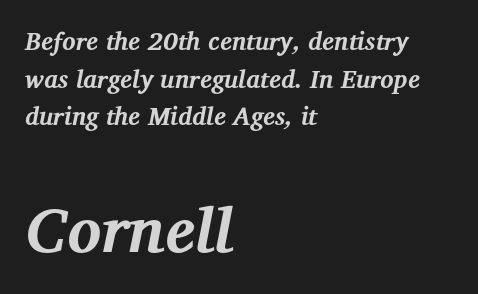
The image shows 63 px bold serif type, italic (leaning right); set left-aligned, normal line spacing (1.51x), normal letter spacing, not underlined; the second (bottom) block is 2.52x larger; medium stroke contrast and a medium x-height.
